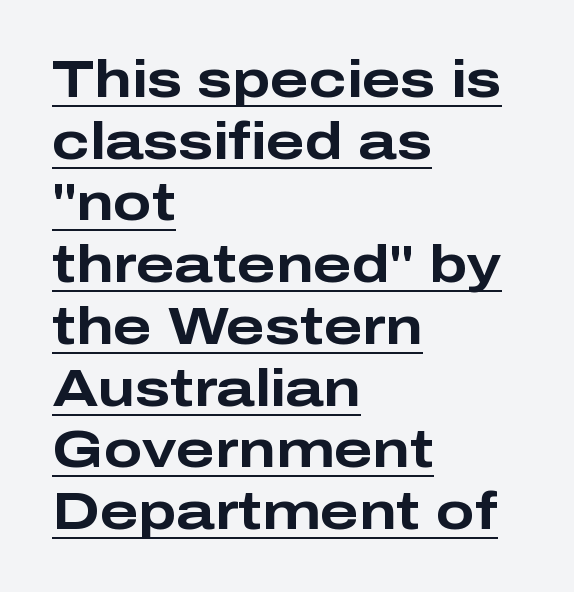
Q: Is the text bold? A: Yes.
Q: Is the text italic (slanted)? A: No, it is upright.
Q: Is the typeface a serif or a sans-serif typeface? A: Sans-serif.
Q: Is the text underlined? A: Yes.
Q: How is the paragraph aligned? A: Left-aligned.
Q: Is the spacing between letters normal or unusually wide? A: Normal.
Q: Width (condensed, normal, or wide)? A: Wide.
Q: Stroke contrast? A: Low.
Q: x-height? A: Medium.
Q: Monospaced? A: No.
